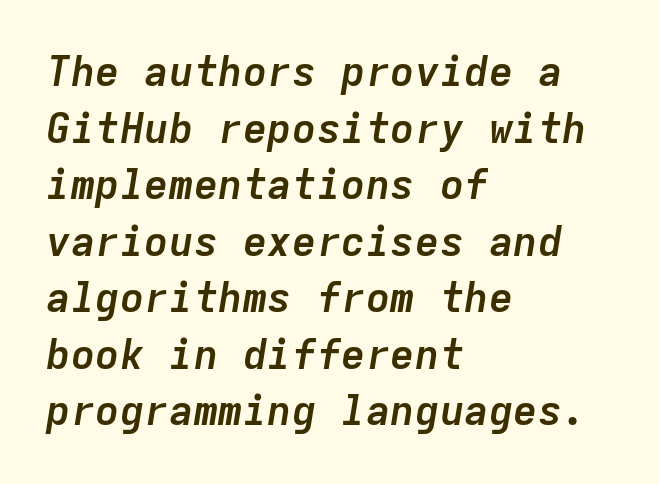
Q: Is the text bold? A: Yes.
Q: Is the text italic (slanted)? A: Yes, it leans right by about 9 degrees.
Q: Is the text underlined? A: No.
Q: How is the paragraph aligned? A: Left-aligned.
Q: Is the spacing between letters normal or unusually wide? A: Normal.
Q: Is the spacing between lines tight, normal or loose? A: Normal.
Q: Width (condensed, normal, or wide)? A: Normal.
Q: Stroke contrast? A: Low.
Q: x-height? A: Medium.
Q: Monospaced? A: Yes.
